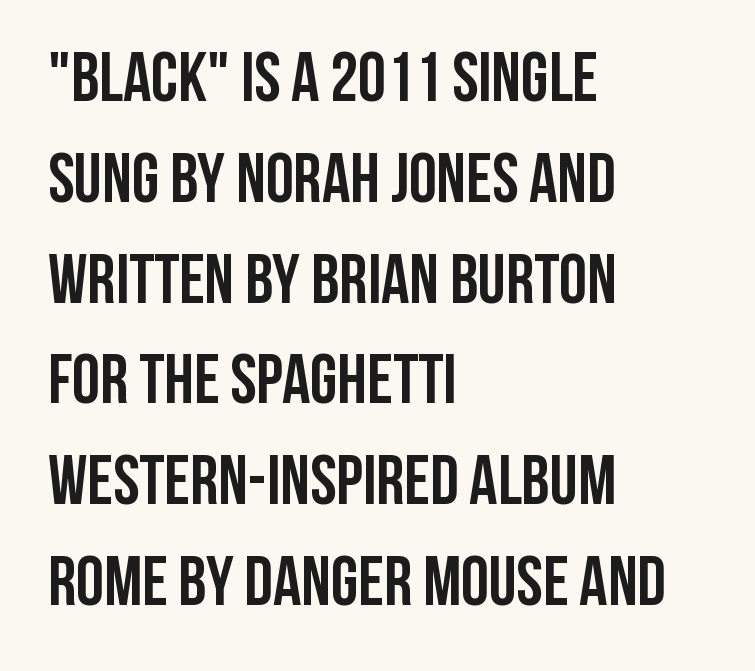
{"serif": "no", "italic": "no", "bold": "yes", "weight": "semibold", "width": "condensed", "stroke_contrast": "low", "x_height": "large", "monospaced": "no", "underline": "no", "align": "left", "line_spacing": "normal", "line_spacing_ratio": 1.44, "letter_spacing": "normal", "letter_spacing_em": 0.0, "glyph_px": 70}
